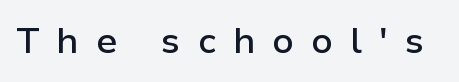
Stroke terminals: plain, sans-serif. Here the glyphs are tracked loosely, breaking word shapes into spaced letters. Typographic density is moderately raised because the face is semibold. Words float on clear page, feet unadorned. The rendering uses natural spacing where letterforms have individual widths. A typesetter would mark this as roman, not italic.
